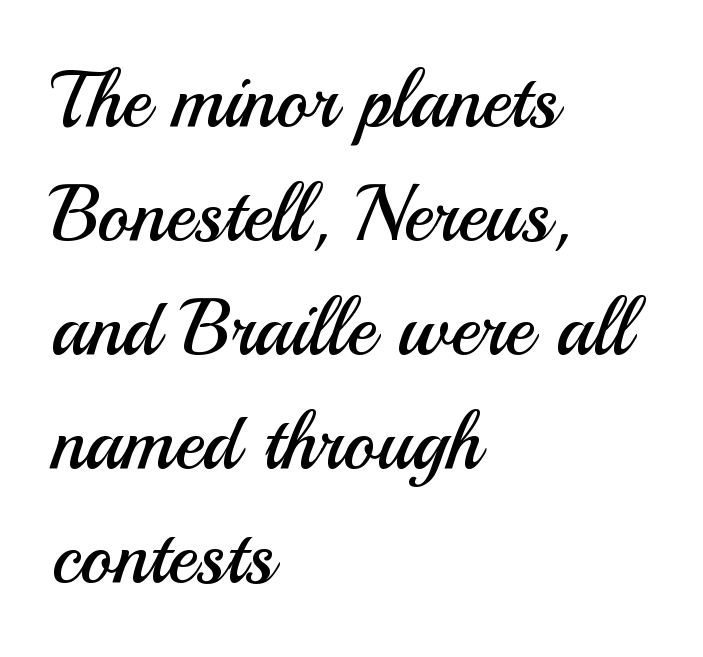
Character widths vary here, with narrow letters taking less room than wide ones. A typesetter would call this zero additional tracking. The area under the type is left untouched. Check where the strokes stop: nothing finishes them off — pure sans. A quiet, ordinary-to-light weight characterises the typeface.
